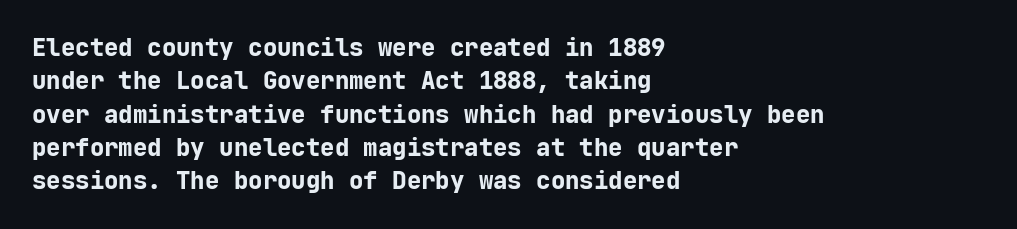
You can tell it's not italic because the verticals are truly vertical. Descender tails drop into unmarked territory. Baseline-to-baseline distance is the conventional proportion of letter height. Nobody touched the tracking dial on this one. Thick stems and heavy bowls — unmistakably bold. One-word summary of the alignment: left.
